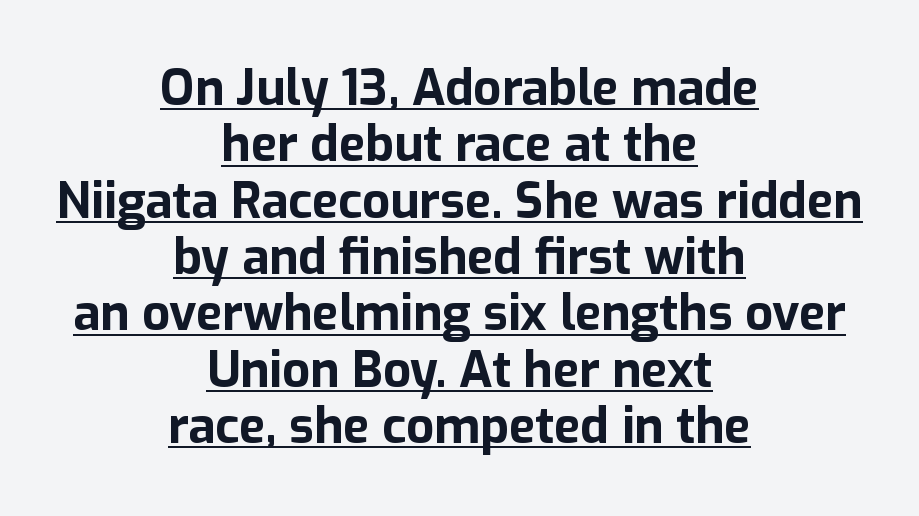
{"serif": "no", "italic": "no", "bold": "yes", "weight": "bold", "width": "normal", "stroke_contrast": "low", "x_height": "medium", "monospaced": "no", "underline": "yes", "align": "center", "line_spacing": "tight", "line_spacing_ratio": 1.15, "letter_spacing": "normal", "letter_spacing_em": 0.0, "glyph_px": 49}
